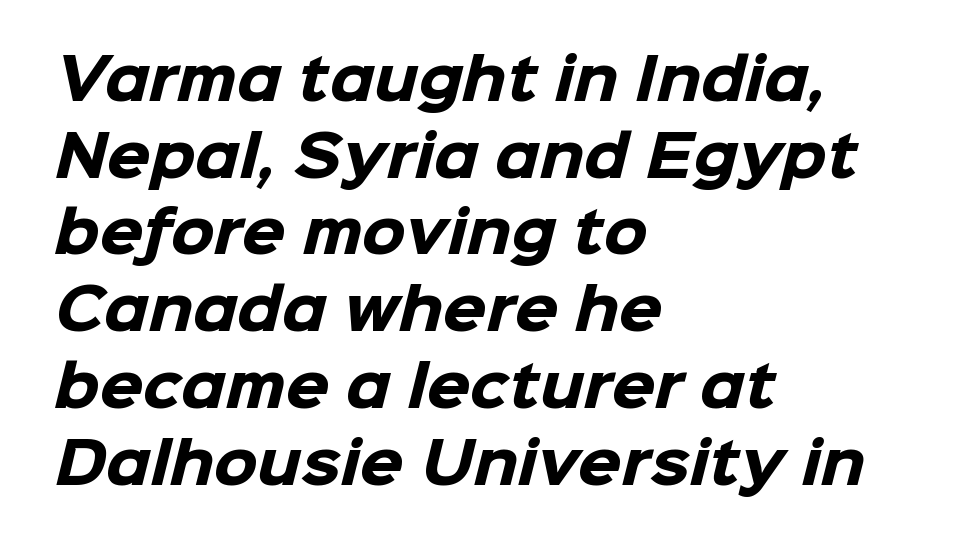
The image shows 56 px heavy sans-serif type; set left-aligned, normal line spacing (1.37x), normal letter spacing, not underlined; low stroke contrast and a medium x-height.
